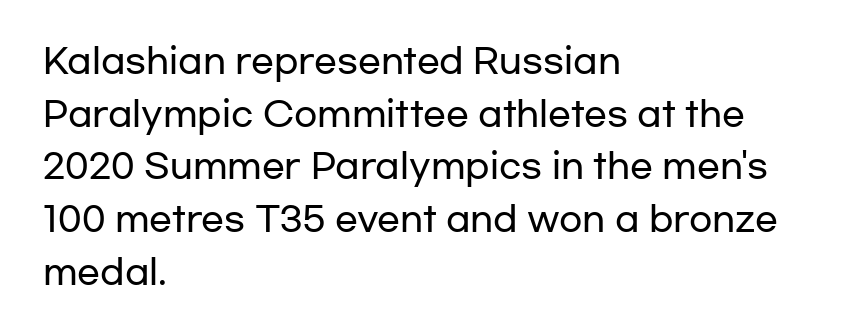
Q: Is the text italic (slanted)? A: No, it is upright.
Q: Is the typeface a serif or a sans-serif typeface? A: Sans-serif.
Q: Is the text underlined? A: No.
Q: How is the paragraph aligned? A: Left-aligned.
Q: Is the spacing between letters normal or unusually wide? A: Normal.
Q: Is the spacing between lines tight, normal or loose? A: Normal.
Q: Width (condensed, normal, or wide)? A: Wide.
Q: Stroke contrast? A: Low.
Q: x-height? A: Medium.
Q: Monospaced? A: No.
